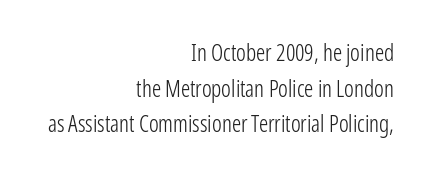
The words here are not underlined. Words appear dense and cohesive because spacing is normal. Reading down the column, the eye jumps a familiar distance to each next line. Heaviness? Minimal to ordinary, like unemphasized prose. These lines were composed using upright roman letters. Reading down the block, your eye finds every line finishing at a fixed right position.
